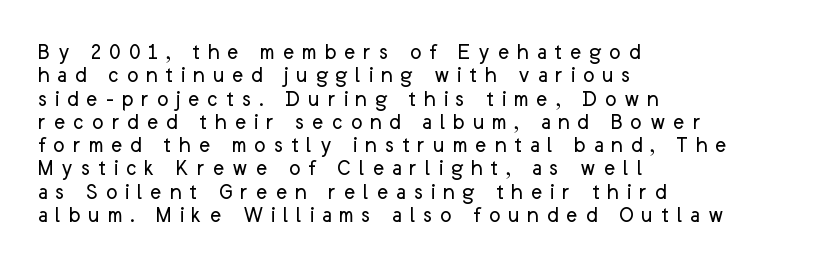
This is roman type, the default non-slanted kind. Does the leading feel generous? Not at all — it's pinched. This sample uses expanded letter spacing, leaving extra air between glyphs. The foot of each line stays bare and open.
